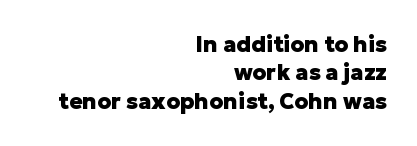
Q: Is the text bold? A: Yes.
Q: Is the text italic (slanted)? A: No, it is upright.
Q: Is the text underlined? A: No.
Q: How is the paragraph aligned? A: Right-aligned.
Q: Is the spacing between letters normal or unusually wide? A: Normal.
Q: Is the spacing between lines tight, normal or loose? A: Normal.
